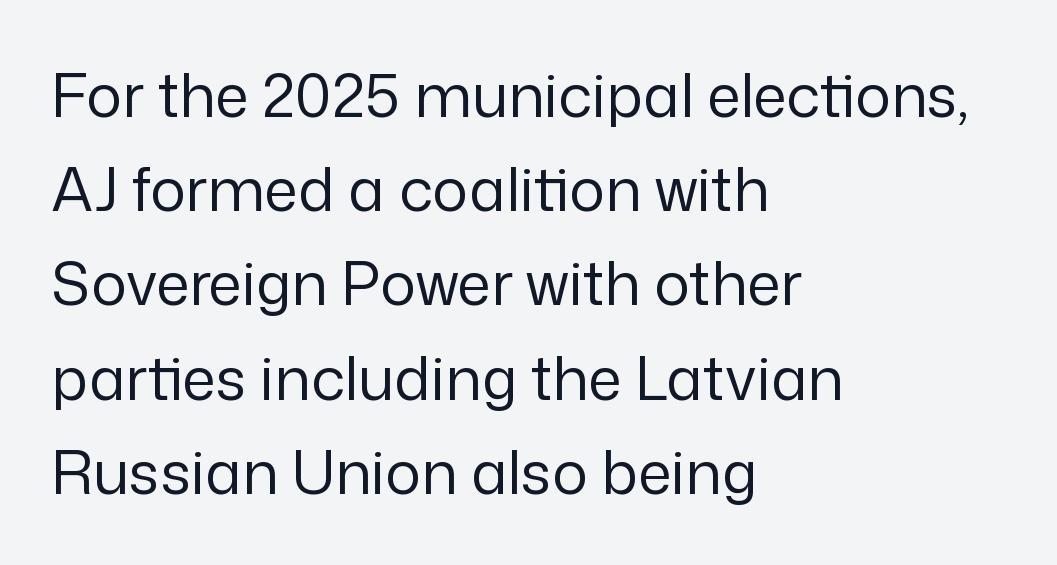
The image shows 60 px regular-weight sans-serif type, upright; set left-aligned, normal line spacing (1.57x), normal letter spacing, not underlined; low stroke contrast and a medium x-height.
